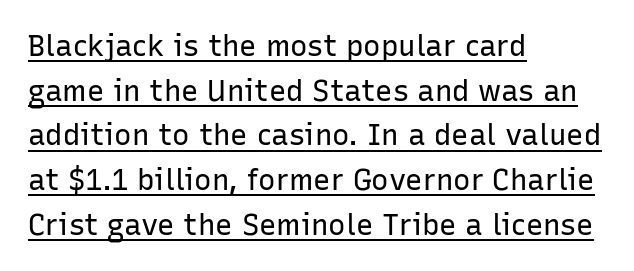
{"serif": "no", "italic": "no", "bold": "no", "weight": "regular", "width": "normal", "stroke_contrast": "low", "x_height": "medium", "monospaced": "no", "underline": "yes", "align": "left", "line_spacing": "normal", "line_spacing_ratio": 1.54, "letter_spacing": "normal", "letter_spacing_em": 0.0, "glyph_px": 29}
